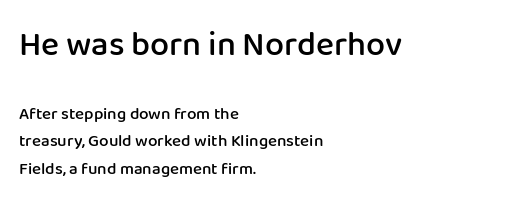
One glance says typical: line gaps are just what's usual. The rag falls on the right side of this text block. A bare baseline throughout the passage. The first block has been scaled up relative to the second. Bold? Not quite — semibold, heavier than regular but stopping short. Ordinary non-slanted type is in use.
